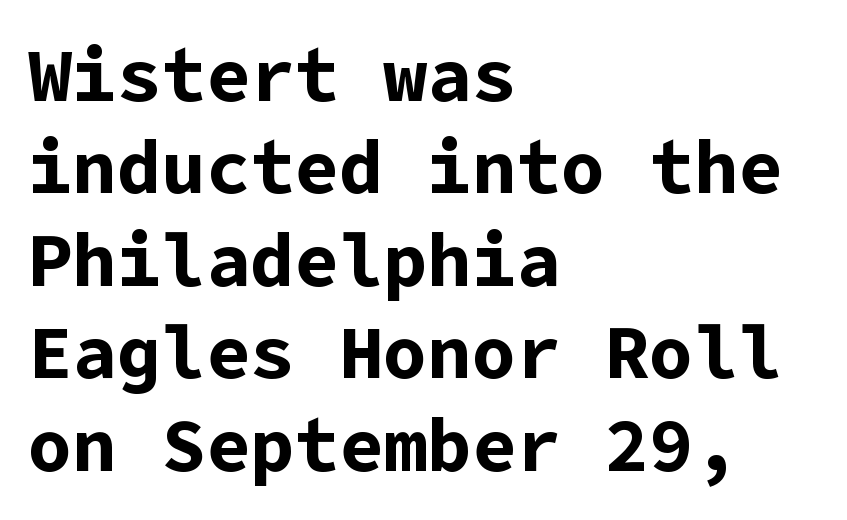
Q: Is the text bold? A: Yes.
Q: Is the text italic (slanted)? A: No, it is upright.
Q: Is the typeface a serif or a sans-serif typeface? A: Sans-serif.
Q: Is the text underlined? A: No.
Q: How is the paragraph aligned? A: Left-aligned.
Q: Is the spacing between letters normal or unusually wide? A: Normal.
Q: Is the spacing between lines tight, normal or loose? A: Normal.
Q: Width (condensed, normal, or wide)? A: Normal.
Q: Stroke contrast? A: Low.
Q: x-height? A: Medium.
